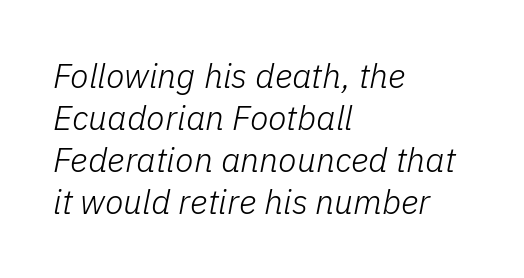
Q: Is the text bold? A: No.
Q: Is the text italic (slanted)? A: Yes, it leans right by about 11 degrees.
Q: Is the text underlined? A: No.
Q: How is the paragraph aligned? A: Left-aligned.
Q: Is the spacing between letters normal or unusually wide? A: Normal.
Q: Width (condensed, normal, or wide)? A: Normal.
Q: Stroke contrast? A: Low.
Q: x-height? A: Medium.
Q: Monospaced? A: No.
